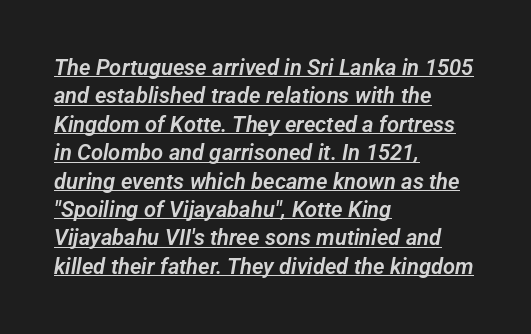
{"underline": "yes", "align": "left", "line_spacing": "normal", "line_spacing_ratio": 1.29, "letter_spacing": "normal", "letter_spacing_em": 0.0, "glyph_px": 22}
